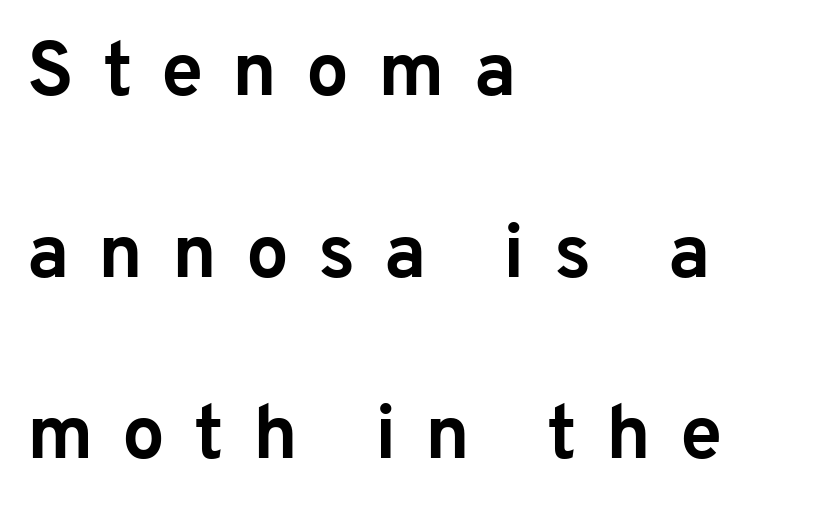
{"serif": "no", "italic": "no", "bold": "yes", "weight": "bold", "width": "normal", "stroke_contrast": "low", "x_height": "medium", "monospaced": "no", "underline": "no", "align": "left", "line_spacing": "loose", "line_spacing_ratio": 2.39, "letter_spacing": "wide", "letter_spacing_em": 0.38, "glyph_px": 76}
